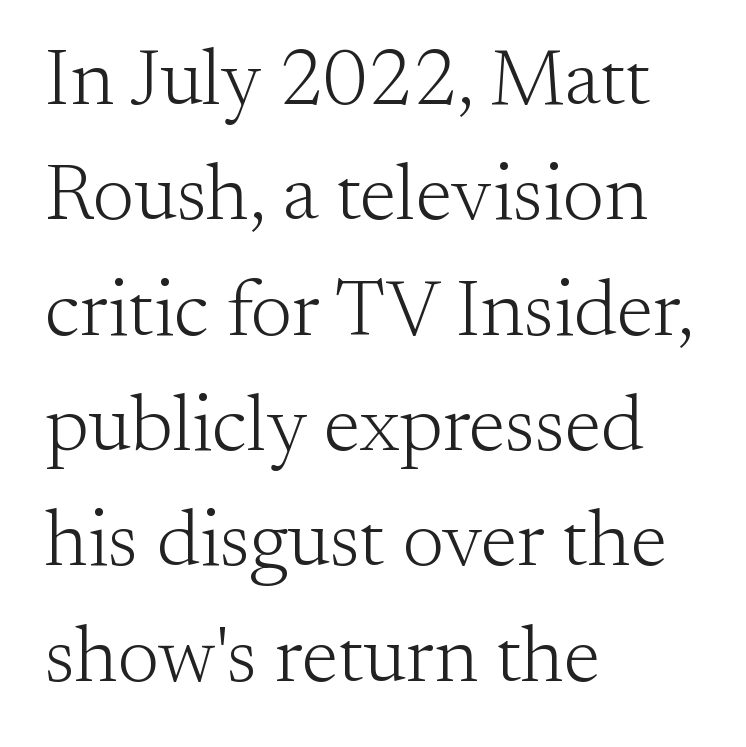
Q: Is the text bold? A: No.
Q: Is the text italic (slanted)? A: No, it is upright.
Q: Is the typeface a serif or a sans-serif typeface? A: Serif.
Q: Is the text underlined? A: No.
Q: How is the paragraph aligned? A: Left-aligned.
Q: Is the spacing between letters normal or unusually wide? A: Normal.
Q: Is the spacing between lines tight, normal or loose? A: Normal.
Q: Width (condensed, normal, or wide)? A: Normal.
Q: Stroke contrast? A: Medium.
Q: x-height? A: Small.
Q: Monospaced? A: No.
